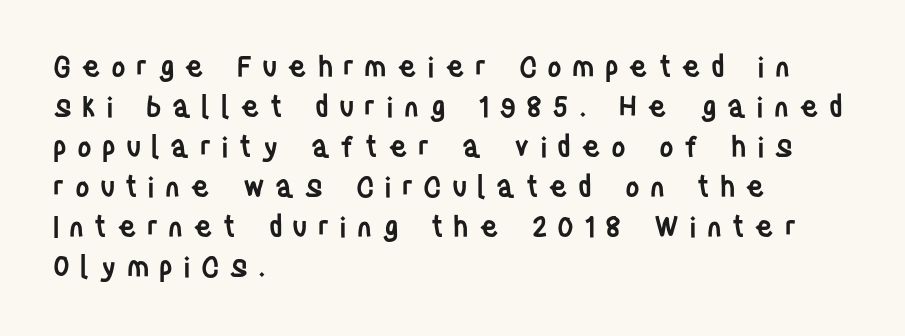
{"serif": "no", "italic": "no", "bold": "semi", "weight": "semibold", "width": "condensed", "stroke_contrast": "low", "x_height": "large", "monospaced": "no", "underline": "no", "align": "left", "line_spacing": "normal", "line_spacing_ratio": 1.43, "letter_spacing": "wide", "letter_spacing_em": 0.36, "glyph_px": 28}
